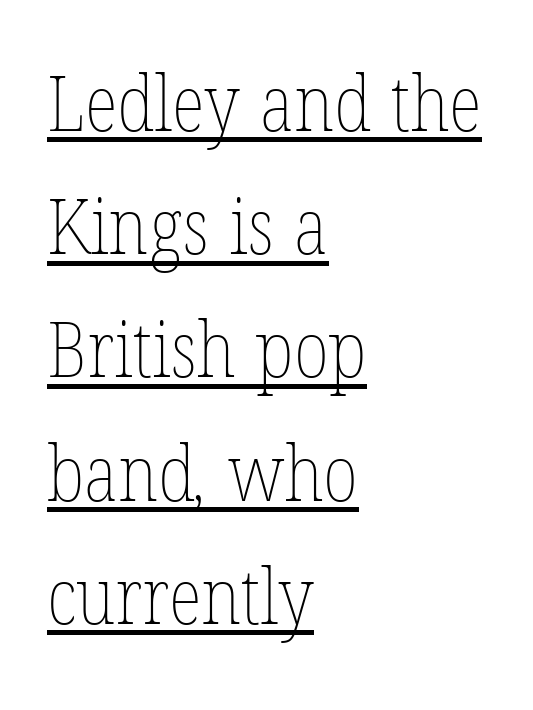
{"bold": "no", "weight": "thin", "width": "condensed", "stroke_contrast": "low", "x_height": "medium", "monospaced": "no", "underline": "yes", "align": "left", "line_spacing": "normal", "line_spacing_ratio": 1.58, "letter_spacing": "normal", "letter_spacing_em": 0.0, "glyph_px": 78}
